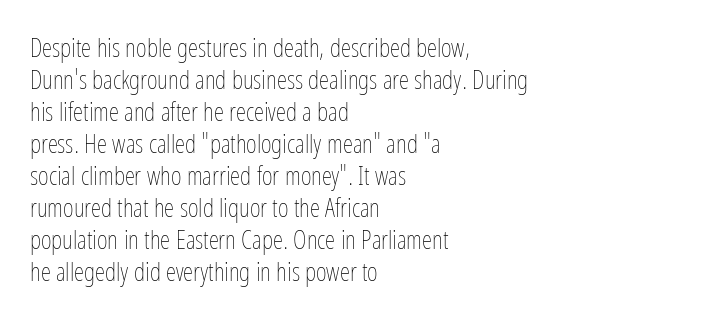
The passage shown is not underscored anywhere. Words appear dense and cohesive because spacing is normal. Alignment: flush left. Unlike italic type, these characters show no tilt at all.
